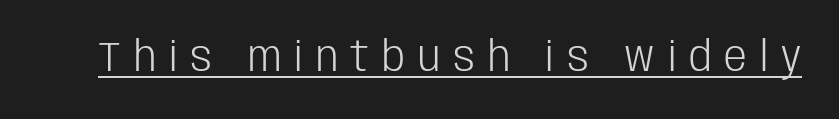
The image shows 41 px light, condensed sans-serif type, upright; set unusually wide letter spacing (+0.31 em), underlined; low stroke contrast and a large x-height.
